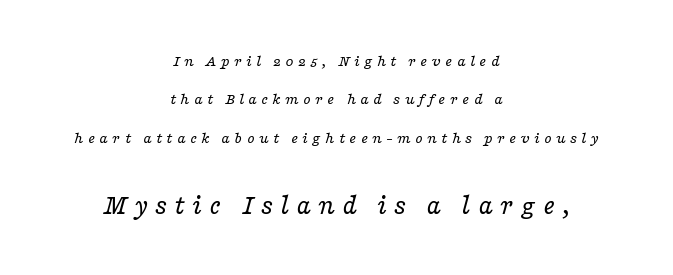
The image shows 29 px regular-weight, wide serif type, italic (leaning right); set centered, loose line spacing (2.26x), unusually wide letter spacing (+0.24 em), not underlined; the second (bottom) block is 1.71x larger; low stroke contrast and a medium x-height.
